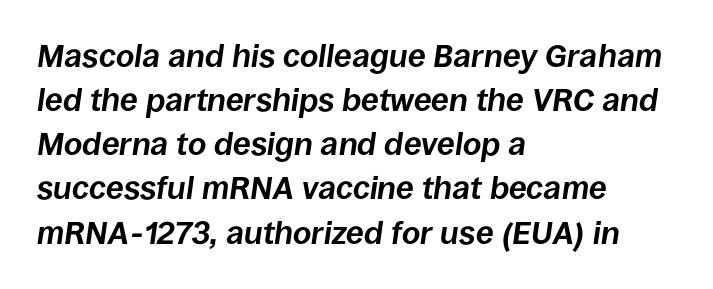
Q: Is the text bold? A: Yes.
Q: Is the text italic (slanted)? A: Yes, it leans right by about 8 degrees.
Q: Is the text underlined? A: No.
Q: How is the paragraph aligned? A: Left-aligned.
Q: Is the spacing between letters normal or unusually wide? A: Normal.
Q: Is the spacing between lines tight, normal or loose? A: Normal.
Q: Width (condensed, normal, or wide)? A: Normal.
Q: Stroke contrast? A: Low.
Q: x-height? A: Large.
Q: Monospaced? A: No.
